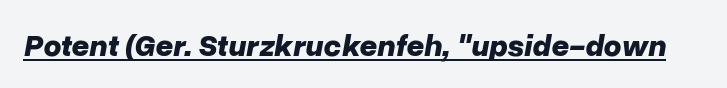
{"italic": "yes", "lean": "right", "slant_degrees": 10, "bold": "yes", "weight": "bold", "width": "normal", "stroke_contrast": "low", "x_height": "medium", "monospaced": "no", "underline": "yes", "letter_spacing": "normal", "letter_spacing_em": 0.0, "glyph_px": 31}
